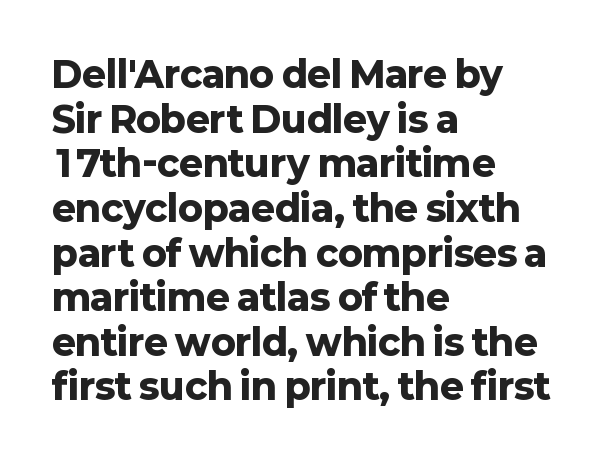
Q: Is the text bold? A: Yes.
Q: Is the text italic (slanted)? A: No, it is upright.
Q: Is the typeface a serif or a sans-serif typeface? A: Sans-serif.
Q: Is the text underlined? A: No.
Q: How is the paragraph aligned? A: Left-aligned.
Q: Is the spacing between letters normal or unusually wide? A: Normal.
Q: Width (condensed, normal, or wide)? A: Normal.
Q: Stroke contrast? A: Low.
Q: x-height? A: Medium.
Q: Monospaced? A: No.
